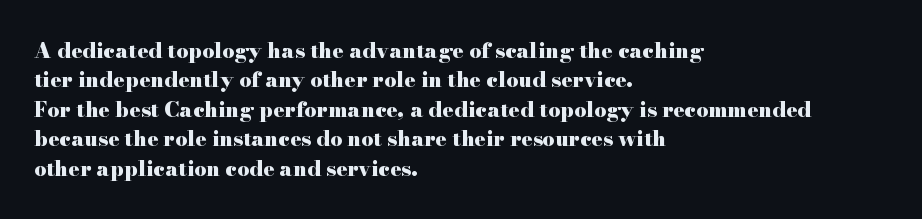
The image shows 21 px bold type, upright; set left-aligned, normal line spacing (1.4x), normal letter spacing, not underlined.
